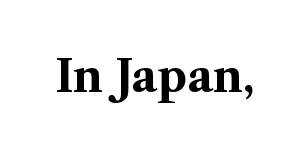
The image shows 44 px bold serif type, upright; set normal letter spacing, not underlined; medium stroke contrast and a medium x-height.
